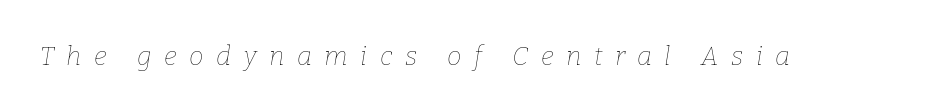
Q: Is the text bold? A: No.
Q: Is the text italic (slanted)? A: Yes, it leans right by about 9 degrees.
Q: Is the text underlined? A: No.
Q: Is the spacing between letters normal or unusually wide? A: Unusually wide.
